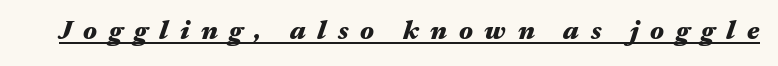
{"italic": "yes", "lean": "right", "slant_degrees": 17, "bold": "yes", "underline": "yes", "letter_spacing": "wide", "letter_spacing_em": 0.43, "glyph_px": 27}
